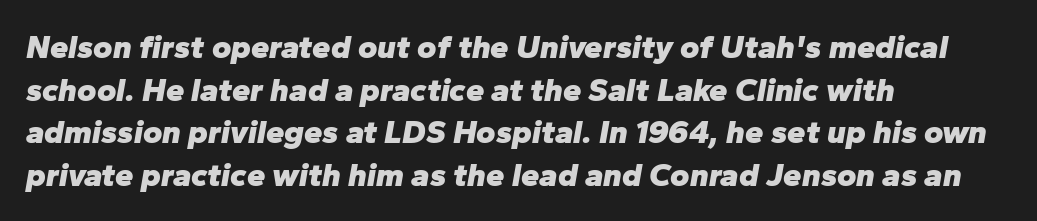
{"italic": "yes", "lean": "right", "slant_degrees": 10, "bold": "yes", "weight": "heavy", "width": "normal", "stroke_contrast": "low", "x_height": "medium", "monospaced": "no", "underline": "no", "align": "left", "line_spacing": "normal", "line_spacing_ratio": 1.29, "letter_spacing": "normal", "letter_spacing_em": 0.0, "glyph_px": 33}
